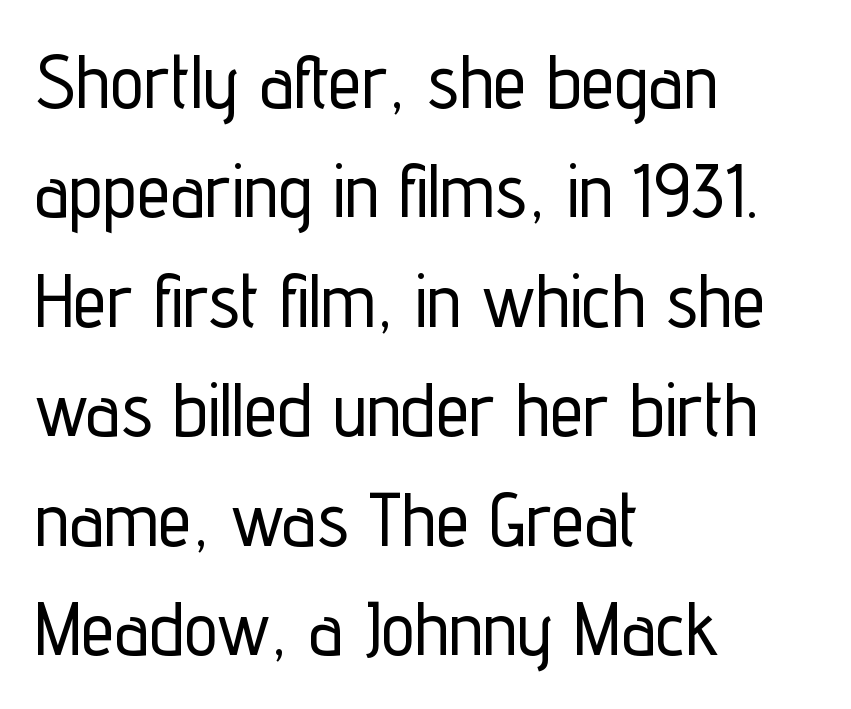
{"serif": "no", "italic": "no", "width": "condensed", "stroke_contrast": "low", "x_height": "medium", "monospaced": "no", "underline": "no", "align": "left", "line_spacing": "normal", "line_spacing_ratio": 1.46, "letter_spacing": "normal", "letter_spacing_em": 0.0, "glyph_px": 75}
